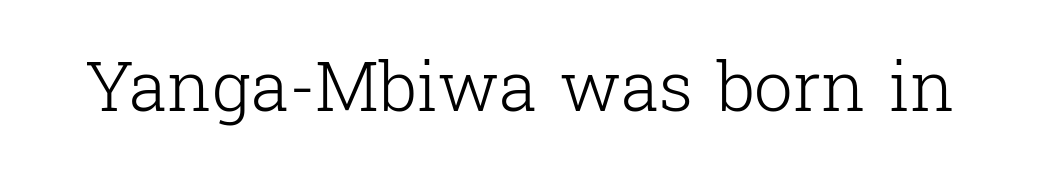
{"serif": "yes", "italic": "no", "bold": "no", "weight": "light", "width": "normal", "stroke_contrast": "low", "x_height": "medium", "monospaced": "no", "underline": "no", "letter_spacing": "normal", "letter_spacing_em": 0.0, "glyph_px": 69}
